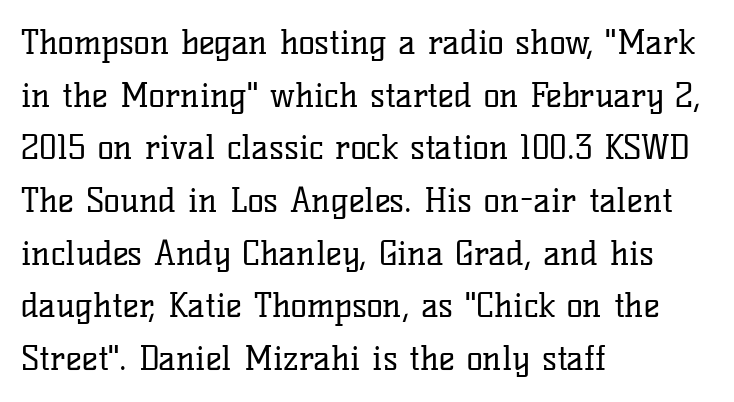
The image shows 34 px regular-weight serif type, upright; set left-aligned, normal line spacing (1.55x), normal letter spacing, not underlined; low stroke contrast and a medium x-height.
